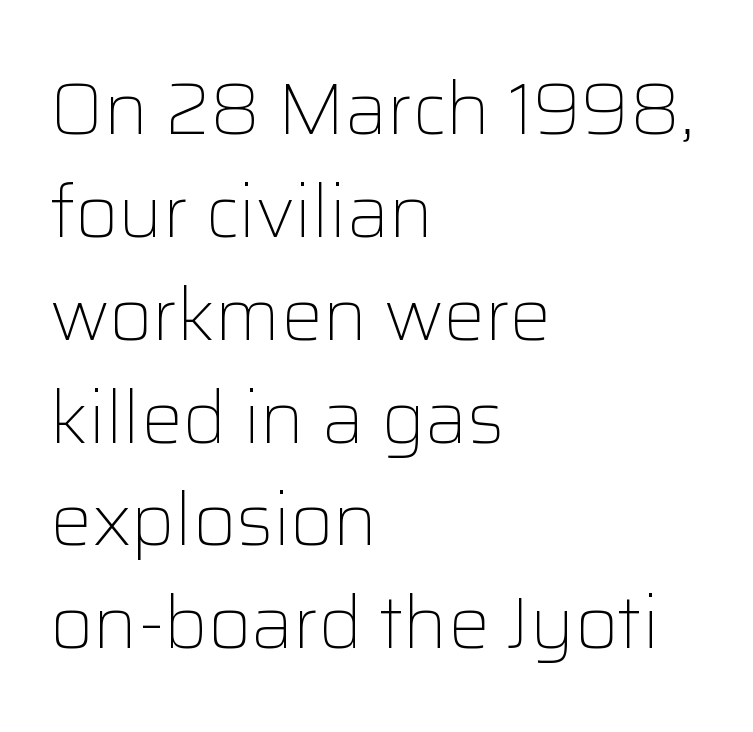
Character widths vary here, with narrow letters taking less room than wide ones. Nope, not italic — everything's standing straight. Examine the stroke ends and you'll find no serifs. The passage shown is not underscored anywhere. These lines are set flush left with a ragged right edge.
